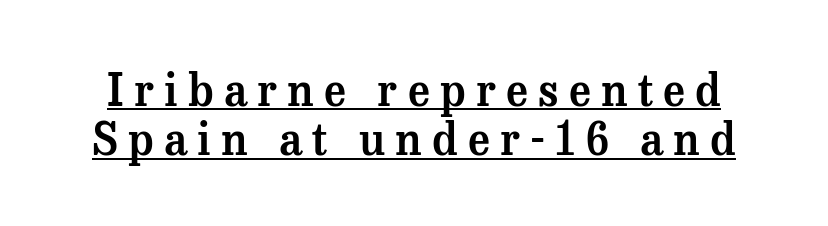
The image shows 44 px serif type, upright; set tight line spacing (1.12x), unusually wide letter spacing (+0.23 em), underlined; medium stroke contrast and a medium x-height.
